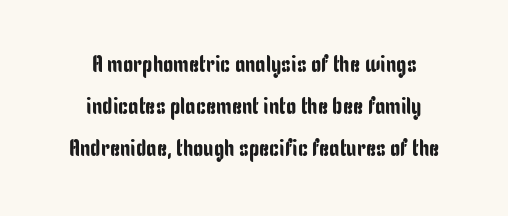
Q: Is the text italic (slanted)? A: No, it is upright.
Q: Is the text underlined? A: No.
Q: How is the paragraph aligned? A: Centered.
Q: Is the spacing between letters normal or unusually wide? A: Normal.
